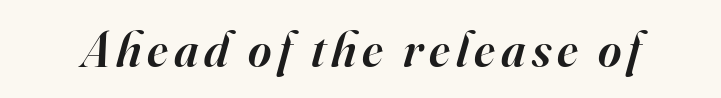
Underline: absent. You could not count columns in this text — the font is proportionally spaced. Serifs: yes, visible at the terminals of the letterforms. As a designer I'd log this as weight 600, semibold. The typography opts for an oblique posture over an upright one.
